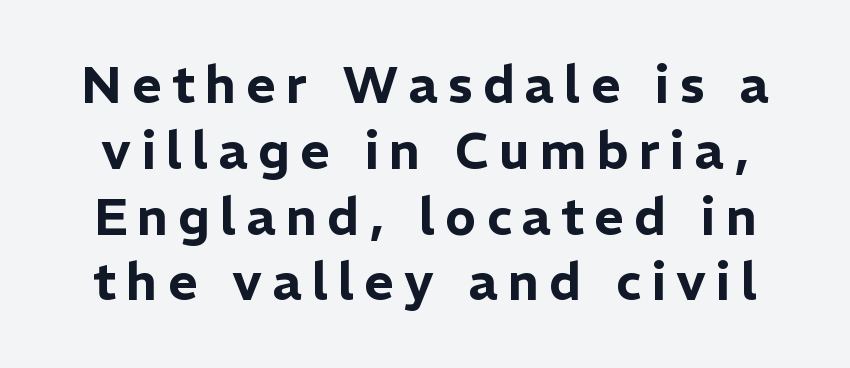
The image shows 51 px sans-serif type, upright; set normal line spacing (1.29x), unusually wide letter spacing (+0.2 em), not underlined; low stroke contrast and a medium x-height.
